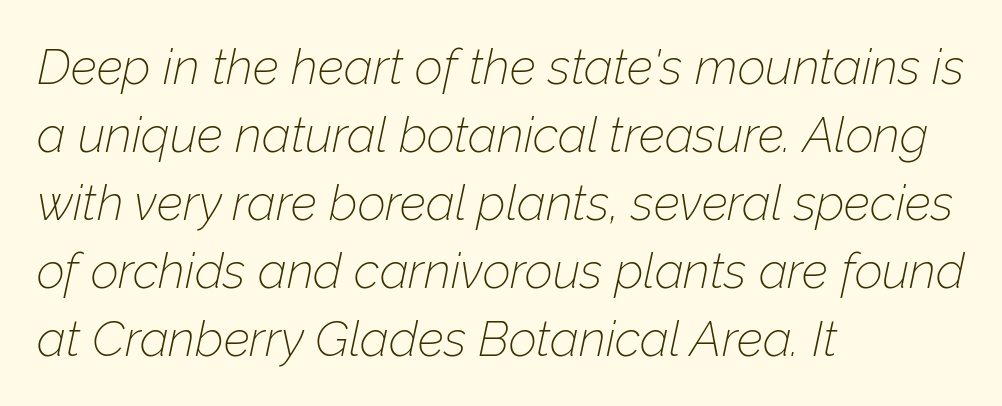
Q: Is the text bold? A: No.
Q: Is the text italic (slanted)? A: Yes, it leans right by about 12 degrees.
Q: Is the text underlined? A: No.
Q: How is the paragraph aligned? A: Left-aligned.
Q: Is the spacing between letters normal or unusually wide? A: Normal.
Q: Is the spacing between lines tight, normal or loose? A: Normal.
Q: Width (condensed, normal, or wide)? A: Normal.
Q: Stroke contrast? A: Low.
Q: x-height? A: Medium.
Q: Monospaced? A: No.
